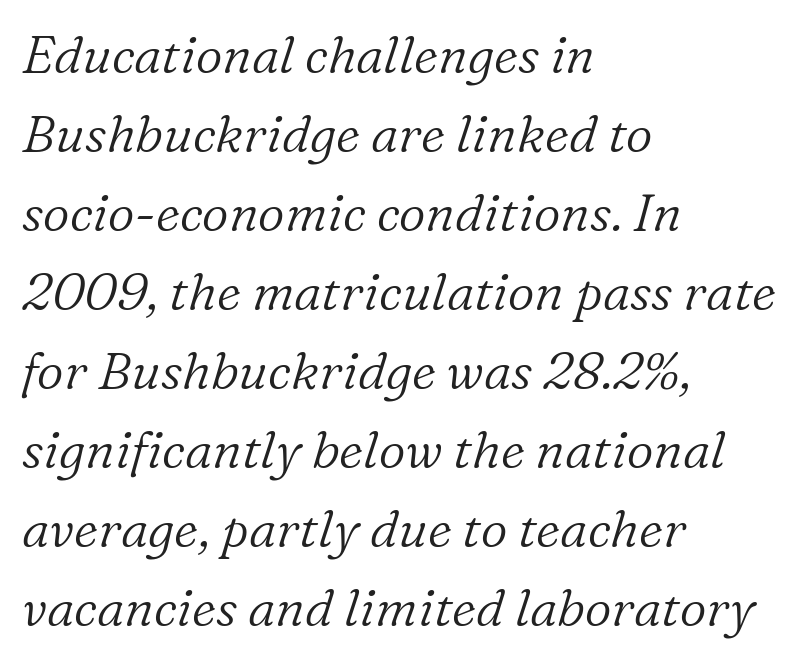
Q: Is the text bold? A: No.
Q: Is the text italic (slanted)? A: Yes, it leans right by about 16 degrees.
Q: Is the typeface a serif or a sans-serif typeface? A: Serif.
Q: Is the text underlined? A: No.
Q: How is the paragraph aligned? A: Left-aligned.
Q: Is the spacing between letters normal or unusually wide? A: Normal.
Q: Is the spacing between lines tight, normal or loose? A: Normal.
Q: Width (condensed, normal, or wide)? A: Normal.
Q: Stroke contrast? A: Low.
Q: x-height? A: Medium.
Q: Monospaced? A: No.
